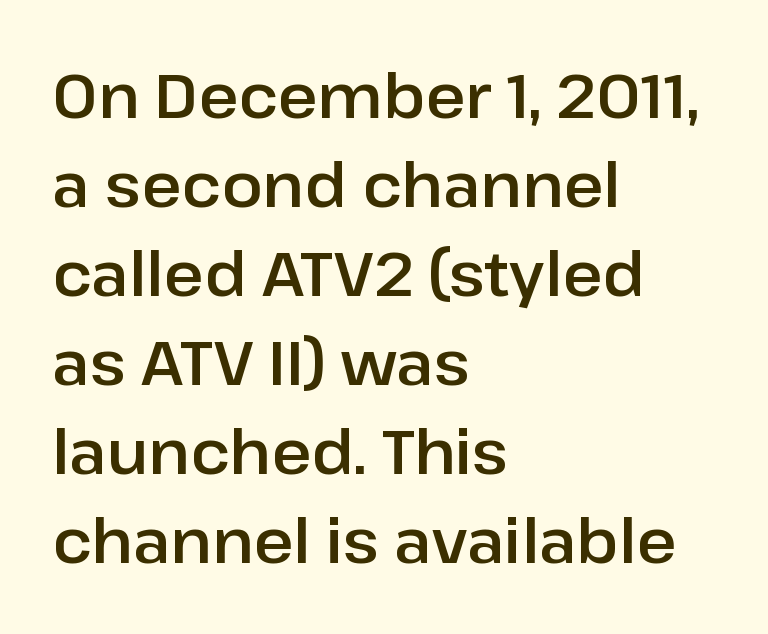
The image shows 61 px sans-serif type, upright; set left-aligned, normal line spacing (1.46x), normal letter spacing, not underlined; low stroke contrast and a medium x-height.
